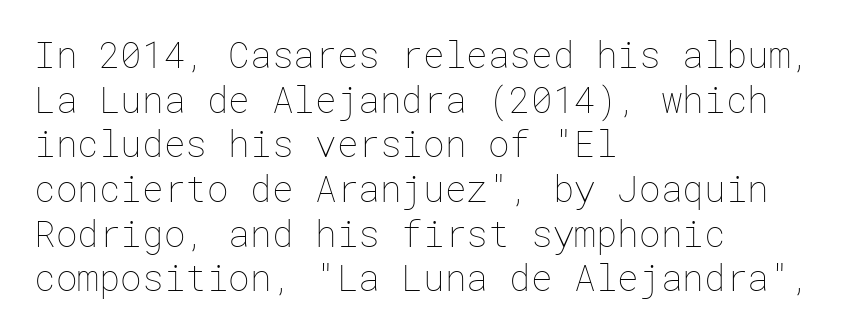
Is the type heavy? It reads as light-to-regular instead. Horizontal alignment here is leftward, the default for most running prose. Only glyphs here, with clear space below each row. There is no visible air inserted between adjacent glyphs. Tall strokes in this sample are plumb rather than angled.
